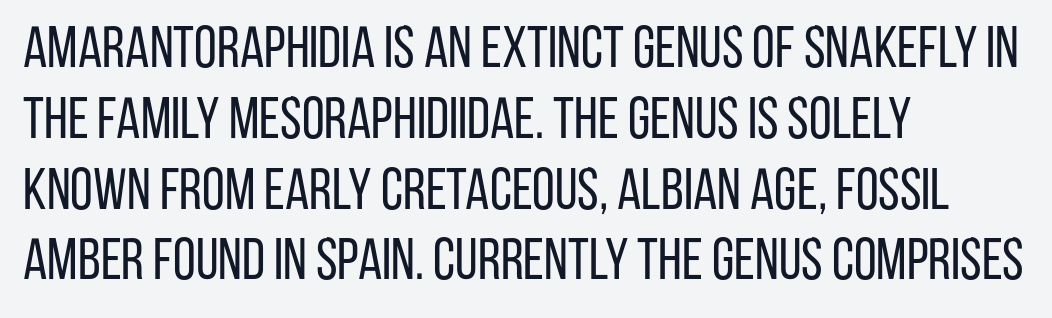
{"serif": "no", "italic": "no", "bold": "no", "weight": "regular", "width": "condensed", "stroke_contrast": "low", "x_height": "large", "monospaced": "no", "underline": "no", "align": "left", "line_spacing_ratio": 1.22, "letter_spacing": "normal", "letter_spacing_em": 0.0, "glyph_px": 58}
